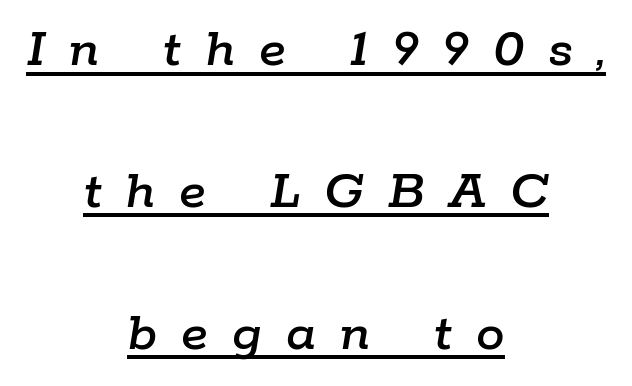
Q: Is the text italic (slanted)? A: Yes, it leans right by about 9 degrees.
Q: Is the text underlined? A: Yes.
Q: How is the paragraph aligned? A: Centered.
Q: Is the spacing between letters normal or unusually wide? A: Unusually wide.
Q: Is the spacing between lines tight, normal or loose? A: Loose.
Q: Width (condensed, normal, or wide)? A: Normal.
Q: Stroke contrast? A: Low.
Q: x-height? A: Medium.
Q: Monospaced? A: No.
